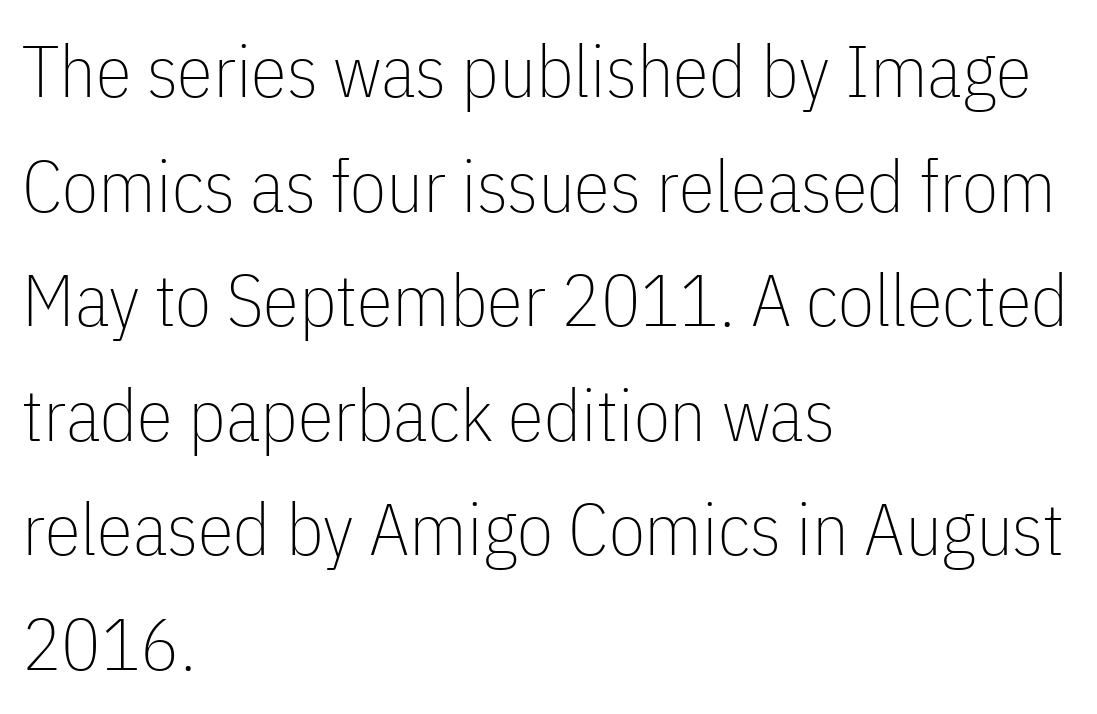
{"serif": "no", "italic": "no", "bold": "no", "weight": "thin", "width": "condensed", "stroke_contrast": "low", "x_height": "medium", "monospaced": "no", "underline": "no", "align": "left", "line_spacing": "normal", "line_spacing_ratio": 1.57, "letter_spacing": "normal", "letter_spacing_em": 0.0, "glyph_px": 73}
